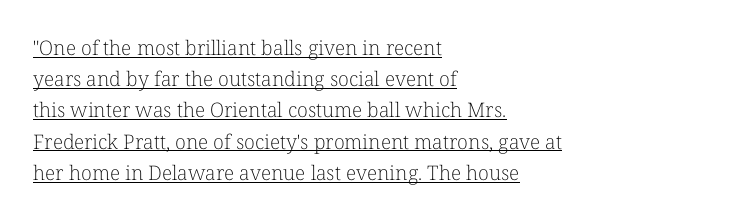
Q: Is the text bold? A: No.
Q: Is the text italic (slanted)? A: No, it is upright.
Q: Is the text underlined? A: Yes.
Q: How is the paragraph aligned? A: Left-aligned.
Q: Is the spacing between letters normal or unusually wide? A: Normal.
Q: Is the spacing between lines tight, normal or loose? A: Normal.
